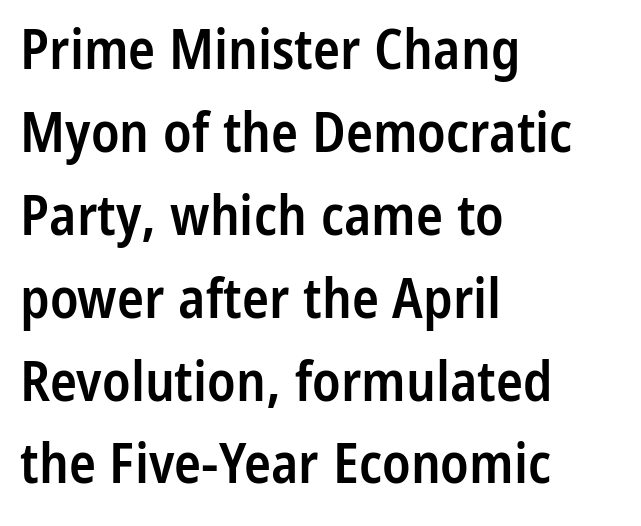
Q: Is the text bold? A: Semi-bold.
Q: Is the text italic (slanted)? A: No, it is upright.
Q: Is the typeface a serif or a sans-serif typeface? A: Sans-serif.
Q: Is the text underlined? A: No.
Q: How is the paragraph aligned? A: Left-aligned.
Q: Is the spacing between letters normal or unusually wide? A: Normal.
Q: Is the spacing between lines tight, normal or loose? A: Normal.
Q: Width (condensed, normal, or wide)? A: Condensed.
Q: Stroke contrast? A: Low.
Q: x-height? A: Medium.
Q: Monospaced? A: No.
